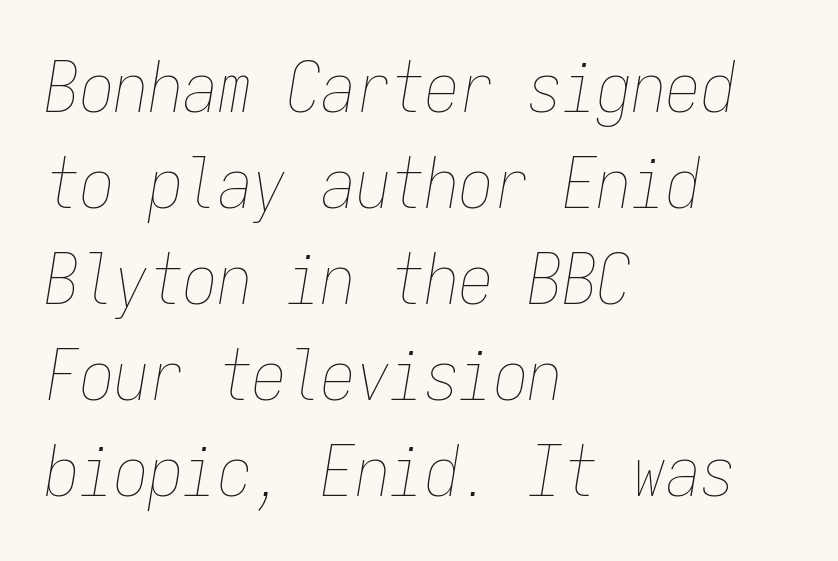
{"italic": "yes", "lean": "right", "slant_degrees": 9, "bold": "no", "weight": "thin", "width": "condensed", "stroke_contrast": "low", "x_height": "medium", "monospaced": "yes", "underline": "no", "align": "left", "line_spacing": "normal", "line_spacing_ratio": 1.39, "letter_spacing": "normal", "letter_spacing_em": 0.0, "glyph_px": 69}
